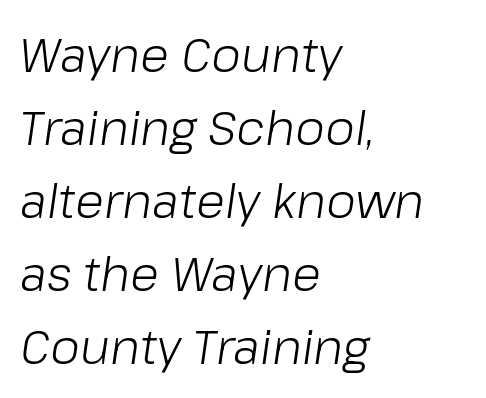
How are the letters spaced? Ordinarily, with no added tracking. Compared with typical paragraphs, the rows here are spaced about the same. Nothing heavy about these letters — not bold at all. Rule under the text: the space is simply empty.
